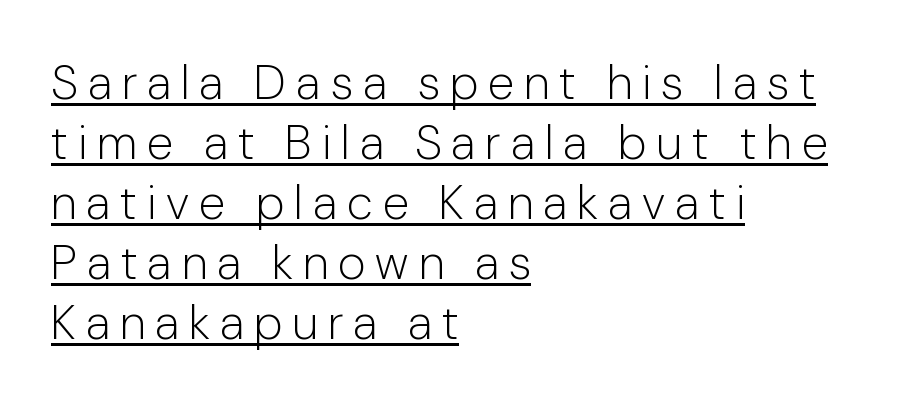
Q: Is the text bold? A: No.
Q: Is the text italic (slanted)? A: No, it is upright.
Q: Is the typeface a serif or a sans-serif typeface? A: Sans-serif.
Q: Is the text underlined? A: Yes.
Q: How is the paragraph aligned? A: Left-aligned.
Q: Is the spacing between letters normal or unusually wide? A: Unusually wide.
Q: Is the spacing between lines tight, normal or loose? A: Normal.
Q: Width (condensed, normal, or wide)? A: Normal.
Q: Stroke contrast? A: Low.
Q: x-height? A: Medium.
Q: Monospaced? A: No.
